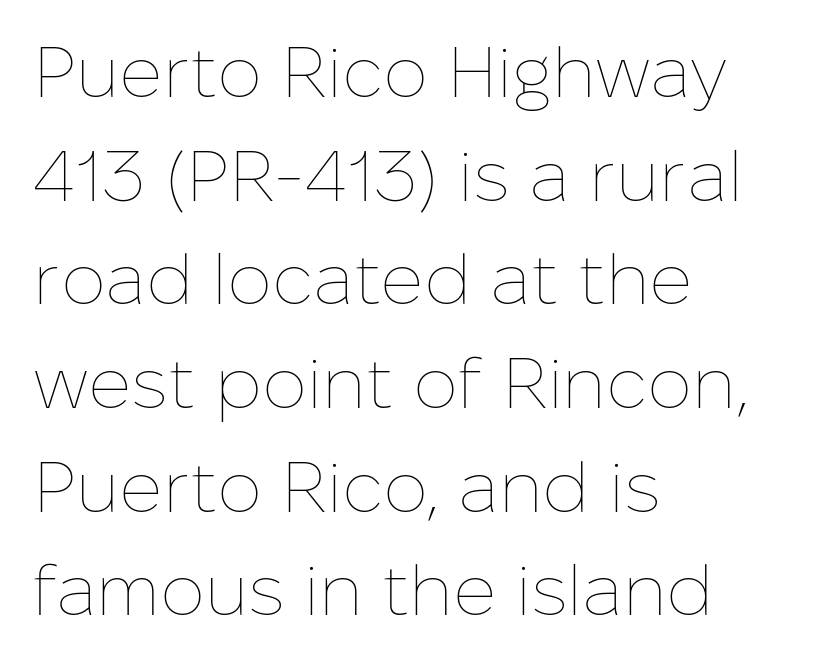
Does the lettering tilt? It doesn't — this is upright. Does the leading feel generous? No, just average. A typesetter would call this zero additional tracking. The lines in this sample share a left origin and differ only in where they stop.
